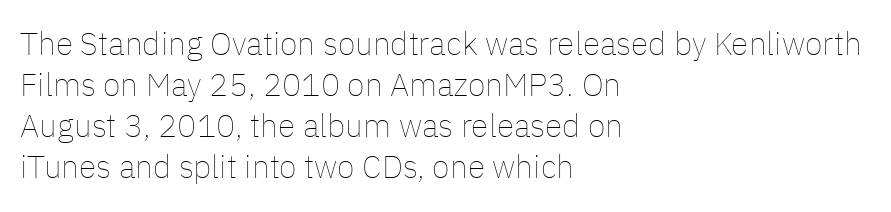
{"italic": "no", "bold": "no", "weight": "thin", "width": "normal", "stroke_contrast": "low", "x_height": "medium", "monospaced": "no", "underline": "no", "align": "left", "line_spacing": "normal", "line_spacing_ratio": 1.28, "letter_spacing": "normal", "letter_spacing_em": 0.0, "glyph_px": 32}
